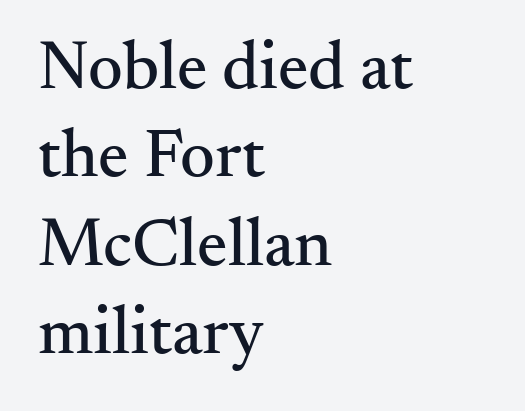
The image shows 68 px serif type, upright; set left-aligned, normal line spacing (1.3x), normal letter spacing, not underlined; medium stroke contrast and a small x-height.
